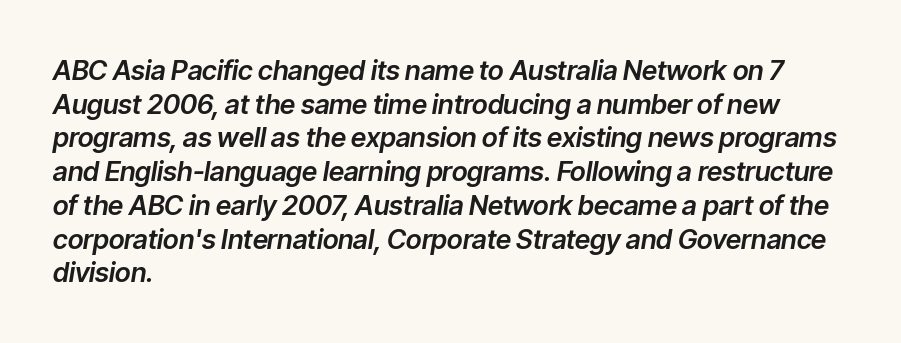
The typesetter chose a ragged-right arrangement here. Type without underlining. This is oblique type, the kind used for emphasis or titles. Notice how descenders clear the ascenders below comfortably — that's standard leading.
